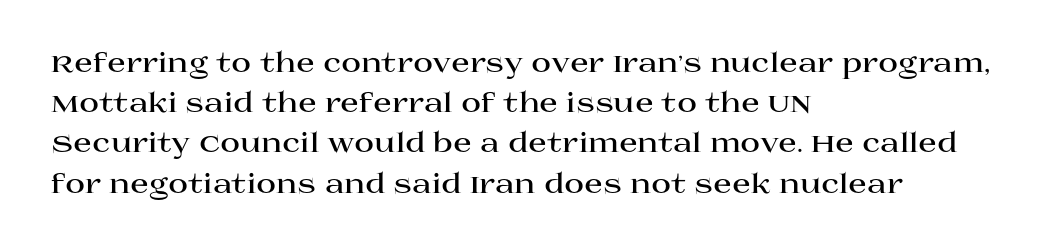
{"italic": "no", "bold": "yes", "underline": "no", "align": "left", "line_spacing": "normal", "line_spacing_ratio": 1.49, "letter_spacing": "normal", "letter_spacing_em": 0.0, "glyph_px": 27}
